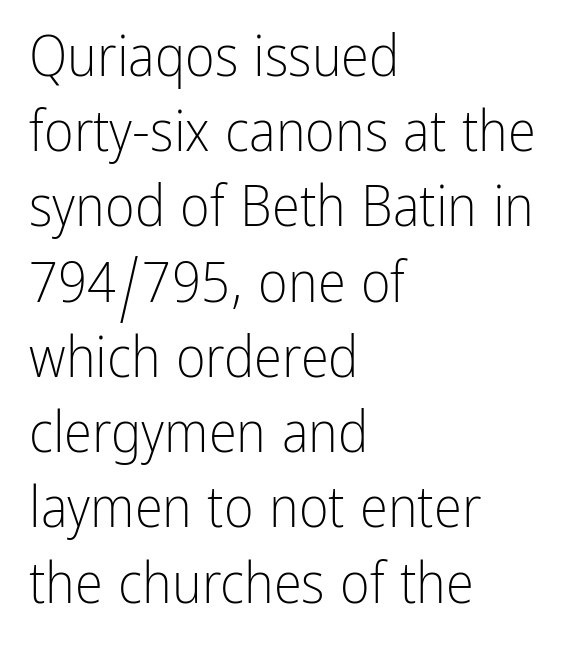
The image shows 57 px light, condensed sans-serif type, upright; set left-aligned, normal line spacing (1.32x), normal letter spacing, not underlined; low stroke contrast and a medium x-height.
